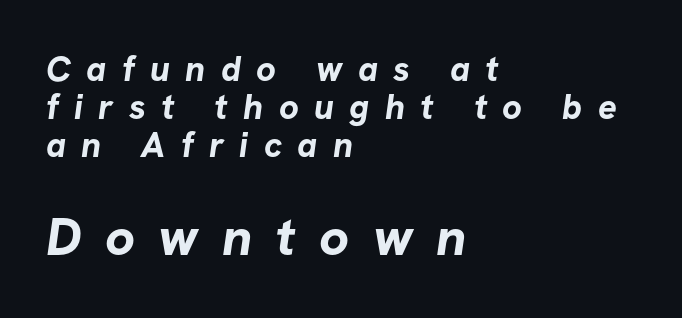
{"serif": "no", "bold": "yes", "weight": "bold", "width": "normal", "stroke_contrast": "low", "x_height": "medium", "monospaced": "no", "underline": "no", "align": "left", "line_spacing": "tight", "line_spacing_ratio": 1.08, "letter_spacing": "wide", "letter_spacing_em": 0.44, "larger_block": "second", "size_ratio": 1.51, "glyph_px": 53}
